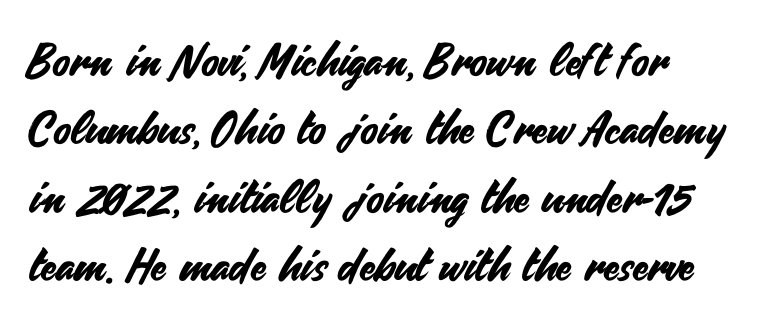
{"serif": "no", "width": "normal", "stroke_contrast": "medium", "x_height": "small", "monospaced": "no", "underline": "no", "line_spacing": "normal", "line_spacing_ratio": 1.52, "letter_spacing": "normal", "letter_spacing_em": 0.0, "glyph_px": 45}
